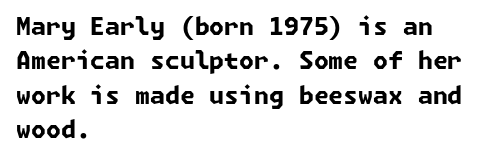
{"bold": "yes", "underline": "no", "align": "left", "line_spacing": "normal", "line_spacing_ratio": 1.43, "letter_spacing": "normal", "letter_spacing_em": 0.0, "glyph_px": 24}
